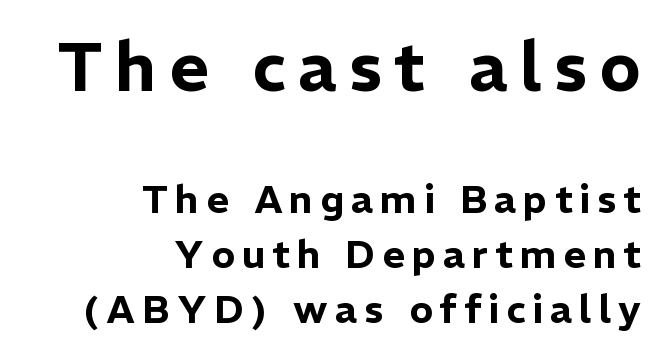
Top chunk: large. Bottom chunk: small. In CSS terms this would be text-align: right. Lines of text with bare space underneath. A roman cut, with each character standing at attention. Nope, no serifs anywhere on these letters. Baseline-to-baseline distance is the conventional proportion of letter height.
